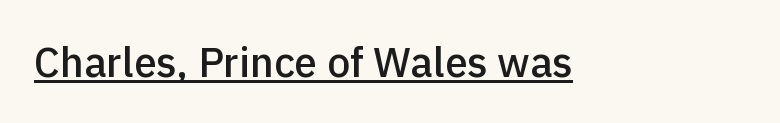
Q: Is the text bold? A: Semi-bold.
Q: Is the text italic (slanted)? A: No, it is upright.
Q: Is the typeface a serif or a sans-serif typeface? A: Sans-serif.
Q: Is the text underlined? A: Yes.
Q: Is the spacing between letters normal or unusually wide? A: Normal.
Q: Width (condensed, normal, or wide)? A: Normal.
Q: x-height? A: Medium.
Q: Monospaced? A: No.
